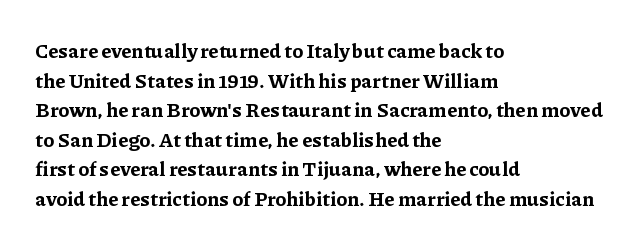
{"italic": "no", "bold": "yes", "underline": "no", "align": "left", "line_spacing": "normal", "line_spacing_ratio": 1.48, "letter_spacing": "normal", "letter_spacing_em": 0.0, "glyph_px": 20}
